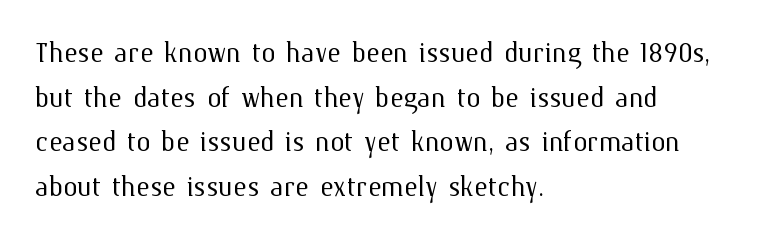
{"italic": "no", "bold": "no", "weight": "light", "width": "normal", "stroke_contrast": "medium", "x_height": "medium", "monospaced": "no", "underline": "no", "align": "left", "line_spacing_ratio": 1.24, "letter_spacing": "normal", "letter_spacing_em": 0.0, "glyph_px": 36}
